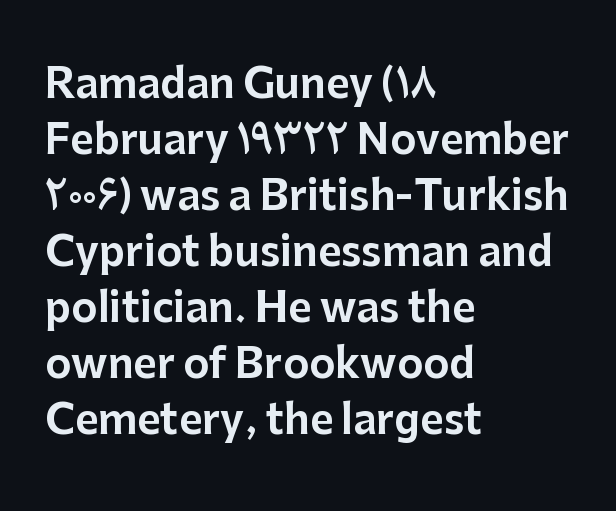
The image shows 40 px sans-serif type, upright; set left-aligned, normal line spacing (1.4x), normal letter spacing, not underlined; low stroke contrast and a medium x-height.
